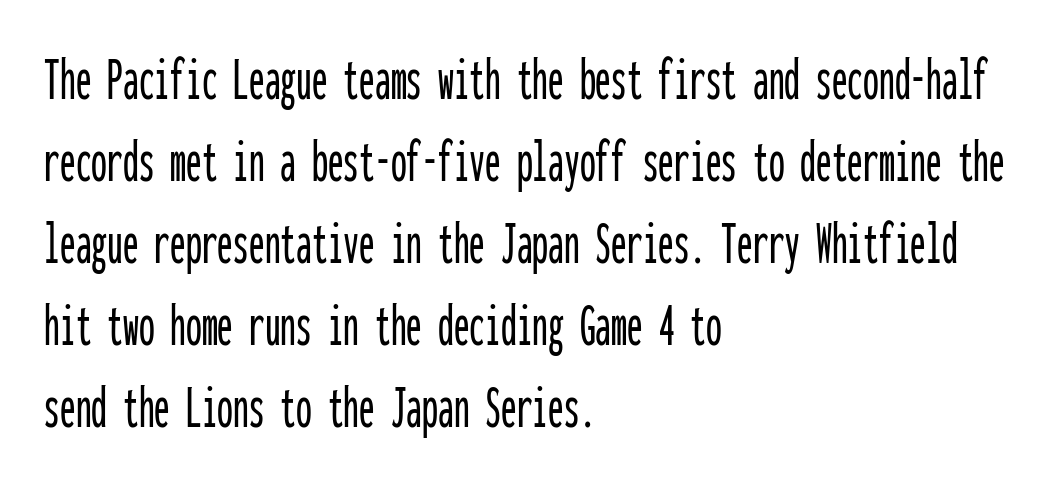
The image shows 63 px condensed sans-serif type, upright, monospaced; set left-aligned, normal line spacing (1.3x), normal letter spacing, not underlined; low stroke contrast and a medium x-height.
